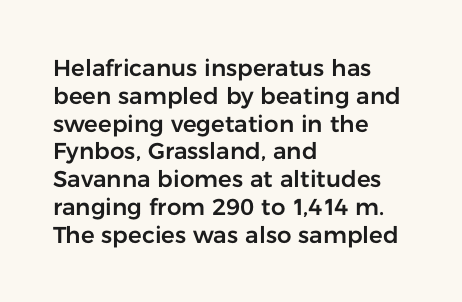
The image shows 23 px text type, upright; set left-aligned, line spacing 1.21x, normal letter spacing, not underlined.
